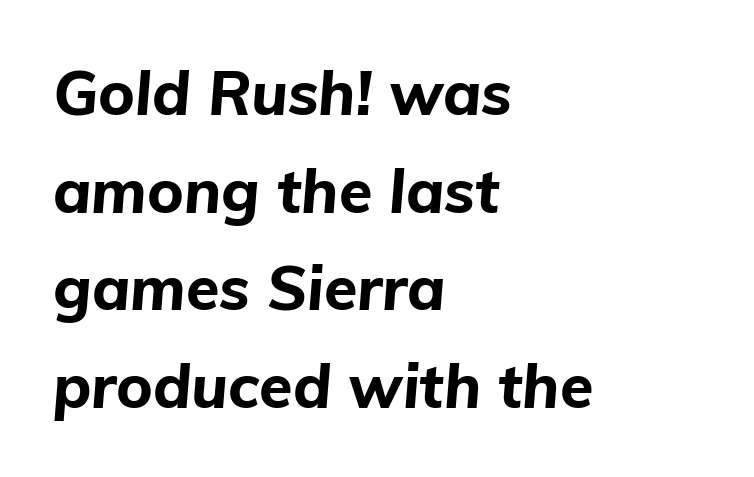
{"italic": "yes", "lean": "right", "slant_degrees": 5, "bold": "yes", "weight": "bold", "width": "normal", "stroke_contrast": "low", "x_height": "medium", "monospaced": "no", "underline": "no", "align": "left", "line_spacing": "normal", "line_spacing_ratio": 1.6, "letter_spacing": "normal", "letter_spacing_em": 0.0, "glyph_px": 61}
